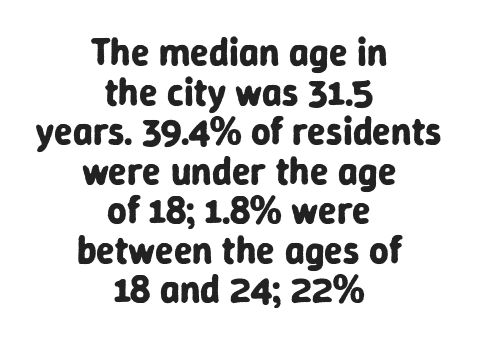
Q: Is the text bold? A: Yes.
Q: Is the text italic (slanted)? A: No, it is upright.
Q: Is the typeface a serif or a sans-serif typeface? A: Sans-serif.
Q: Is the text underlined? A: No.
Q: How is the paragraph aligned? A: Centered.
Q: Is the spacing between letters normal or unusually wide? A: Normal.
Q: Is the spacing between lines tight, normal or loose? A: Tight.
Q: Width (condensed, normal, or wide)? A: Normal.
Q: Stroke contrast? A: Low.
Q: x-height? A: Medium.
Q: Monospaced? A: No.
